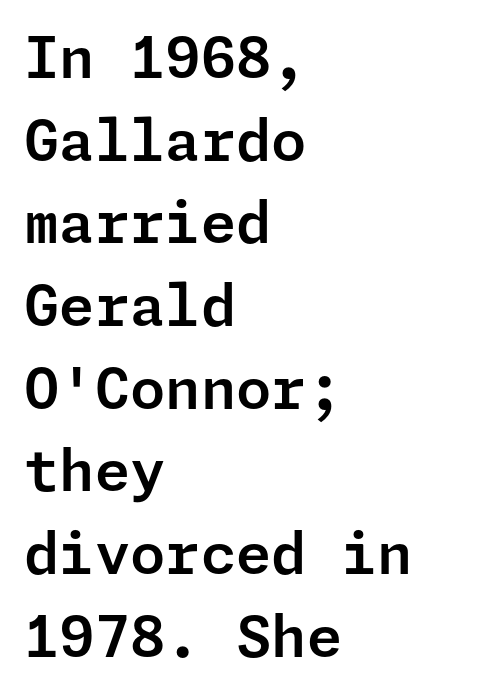
The image shows 57 px sans-serif type, upright; set left-aligned, normal line spacing (1.45x), normal letter spacing, not underlined; low stroke contrast and a medium x-height.
